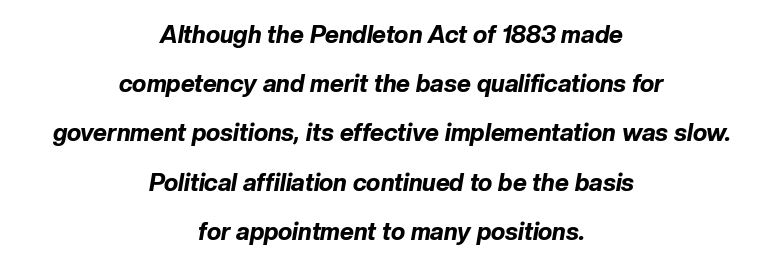
Q: Is the text bold? A: Yes.
Q: Is the text italic (slanted)? A: Yes, it leans right by about 10 degrees.
Q: Is the text underlined? A: No.
Q: How is the paragraph aligned? A: Centered.
Q: Is the spacing between letters normal or unusually wide? A: Normal.
Q: Is the spacing between lines tight, normal or loose? A: Loose.
